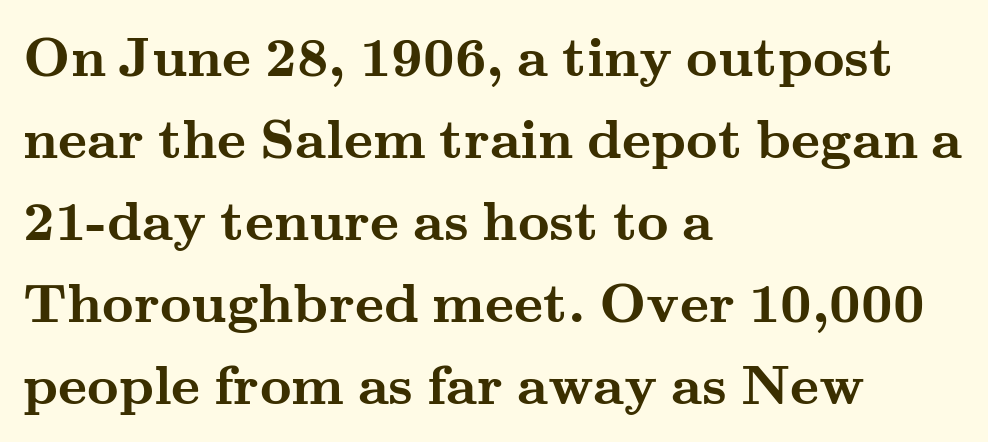
Each letter keeps its own natural width here, so spacing adapts to shape. You'd pick this weight for a headline — it's a proper bold. Clear beneath every line of the passage. The tracking reads as untouched default to a designer's eye.
